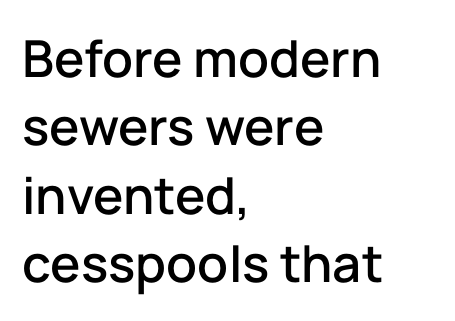
The image shows 51 px sans-serif type, upright; set left-aligned, normal line spacing (1.34x), normal letter spacing, not underlined; low stroke contrast and a medium x-height.
